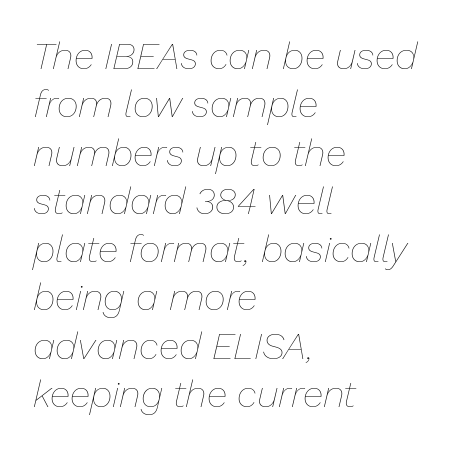
The rendering uses natural spacing where letterforms have individual widths. Between one letter and the next there's only the usual sliver of space. The text block is weighted toward the left margin, trailing off unevenly rightward. These lines sit exactly where default settings would place them. A clean baseline with only descenders dipping below it.
